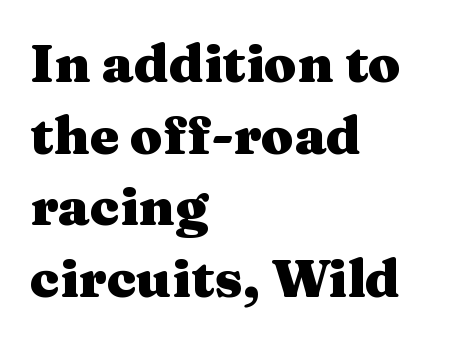
{"serif": "yes", "italic": "no", "bold": "yes", "weight": "heavy", "width": "wide", "stroke_contrast": "medium", "x_height": "medium", "monospaced": "no", "underline": "no", "align": "left", "line_spacing": "normal", "line_spacing_ratio": 1.35, "letter_spacing": "normal", "letter_spacing_em": 0.0, "glyph_px": 53}
